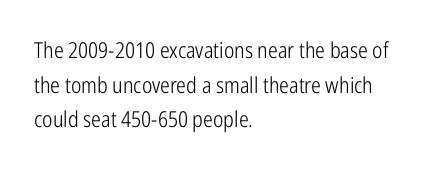
Q: Is the text bold? A: No.
Q: Is the text italic (slanted)? A: No, it is upright.
Q: Is the text underlined? A: No.
Q: How is the paragraph aligned? A: Left-aligned.
Q: Is the spacing between letters normal or unusually wide? A: Normal.
Q: Is the spacing between lines tight, normal or loose? A: Normal.
